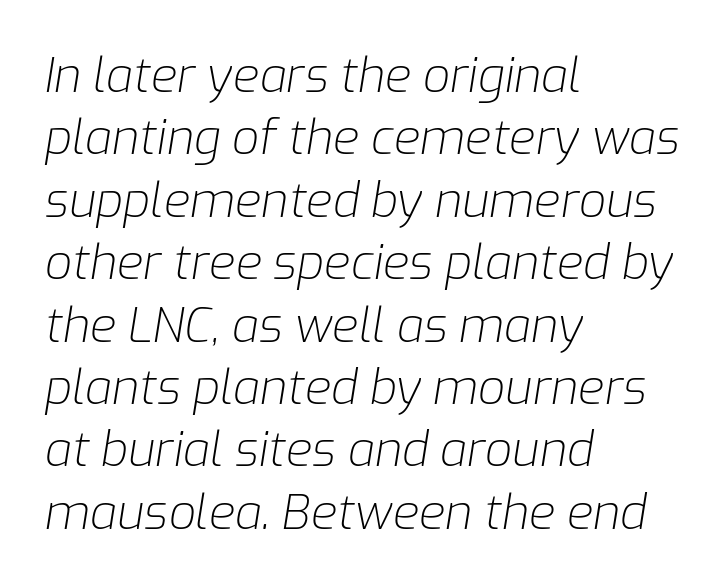
Q: Is the text bold? A: No.
Q: Is the text italic (slanted)? A: Yes, it leans right by about 9 degrees.
Q: Is the text underlined? A: No.
Q: How is the paragraph aligned? A: Left-aligned.
Q: Is the spacing between letters normal or unusually wide? A: Normal.
Q: Is the spacing between lines tight, normal or loose? A: Normal.
Q: Width (condensed, normal, or wide)? A: Normal.
Q: Stroke contrast? A: Low.
Q: x-height? A: Medium.
Q: Monospaced? A: No.
